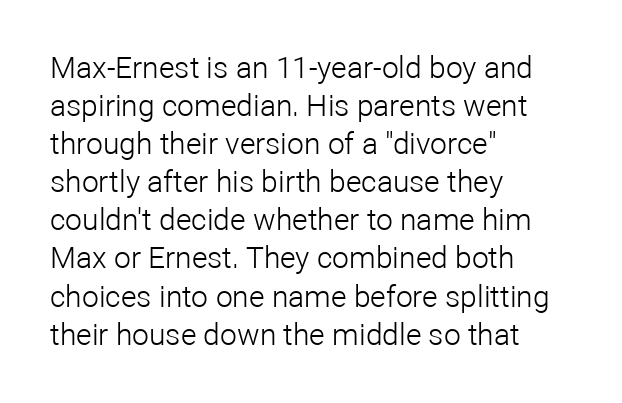
{"serif": "no", "italic": "no", "bold": "no", "weight": "light", "width": "normal", "stroke_contrast": "low", "x_height": "medium", "monospaced": "no", "underline": "no", "align": "left", "line_spacing": "normal", "line_spacing_ratio": 1.27, "letter_spacing": "normal", "letter_spacing_em": 0.0, "glyph_px": 30}
